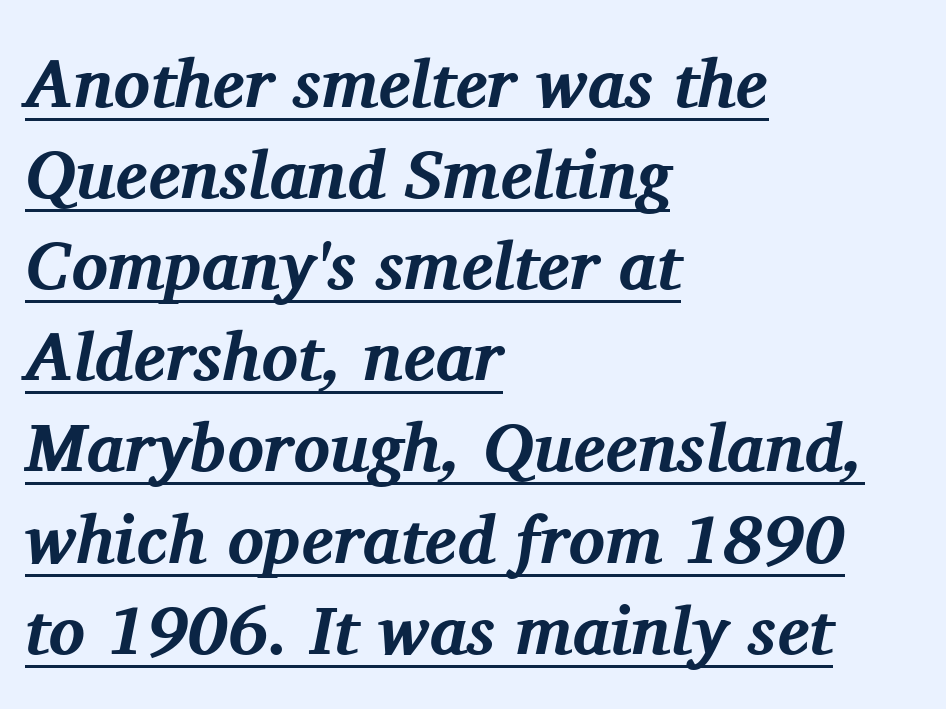
If you drew a line through each stem, it would be angled. Compared with a centered layout, this one pins lines to the left instead. The rendering uses the underline text-decoration. The passage shown is typeset with a serif family.
